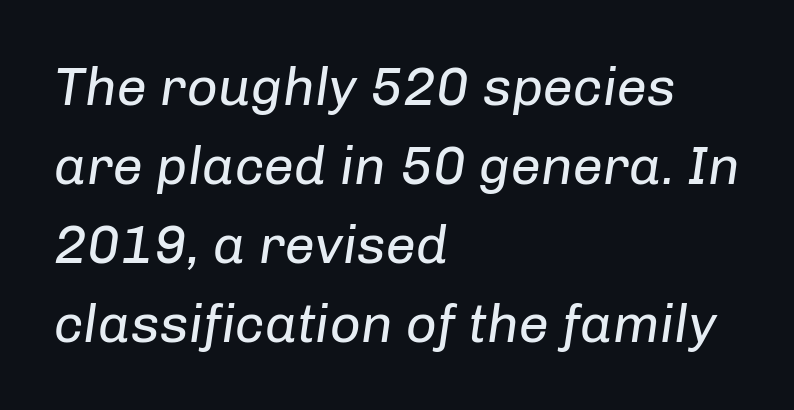
The image shows 54 px regular-weight type, italic (leaning right); set left-aligned, normal line spacing (1.46x), normal letter spacing, not underlined; low stroke contrast and a medium x-height.
